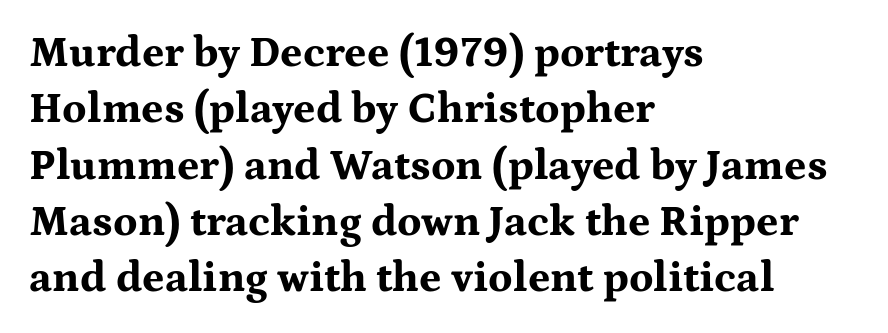
{"serif": "yes", "italic": "no", "bold": "yes", "weight": "bold", "width": "wide", "stroke_contrast": "medium", "x_height": "medium", "monospaced": "no", "underline": "no", "align": "left", "line_spacing": "normal", "line_spacing_ratio": 1.31, "letter_spacing": "normal", "letter_spacing_em": 0.0, "glyph_px": 43}
